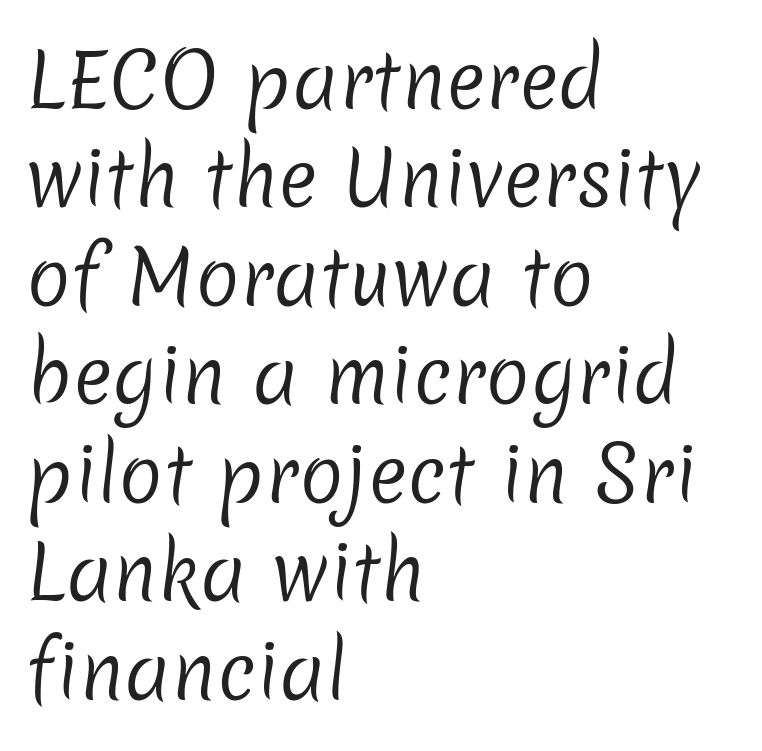
In terms of leading, this rendering sits right in the middle. This rendering features lettering with no underline. A student would call this left alignment; a typographer would say flush left, rag right. These lines are composed in type without serifs.
